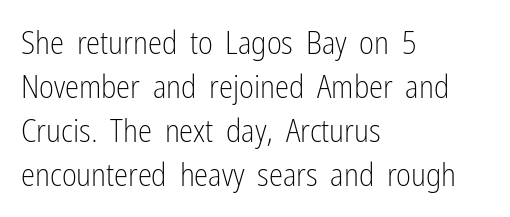
Has an underline been added? It has not. This rendering employs a face without finishing strokes, i.e., a sans-serif. The letters stand upright; this is a roman face. The cut favours lightness, reaching ordinary text weight at its darkest. Whoever set this chose a conventional vertical rhythm. This rendering uses left alignment, leaving the right contour irregular.
